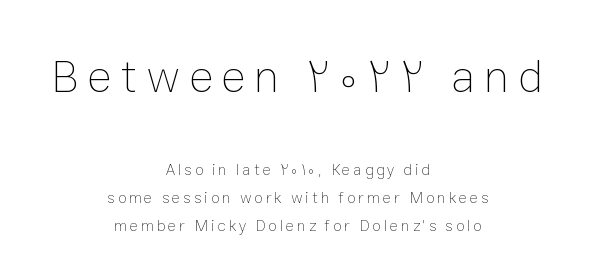
Q: Is the text bold? A: No.
Q: Is the text italic (slanted)? A: No, it is upright.
Q: Is the text underlined? A: No.
Q: How is the paragraph aligned? A: Centered.
Q: Which block of text is set in a larger size, the first (top) or the second (bottom)? A: The first (top) one.
Q: Width (condensed, normal, or wide)? A: Normal.
Q: Stroke contrast? A: Low.
Q: x-height? A: Medium.
Q: Monospaced? A: No.
